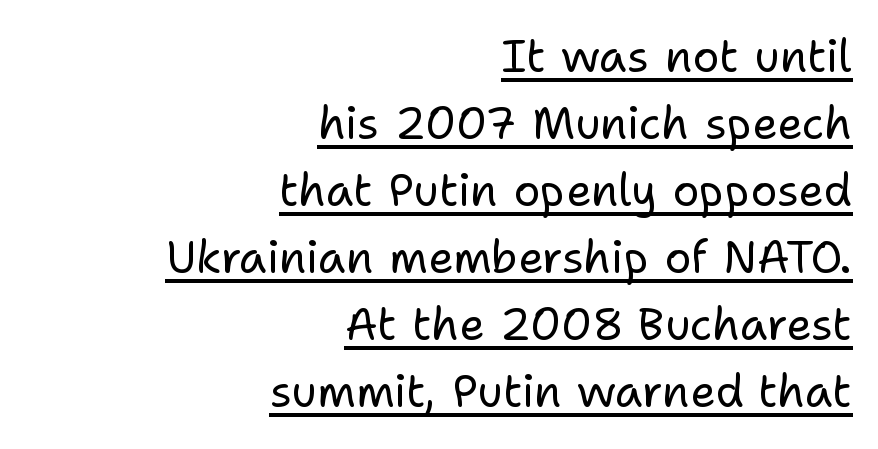
Examine the stroke ends and you'll find no serifs. Is the letter spacing exaggerated? No — it looks like the ordinary default. Evenly set lines give the paragraph a standard silhouette. This is the regular roman posture of the typeface. Weight: not bold — regular or lighter. The passage shown is typed in a proportional face where columns would drift.
